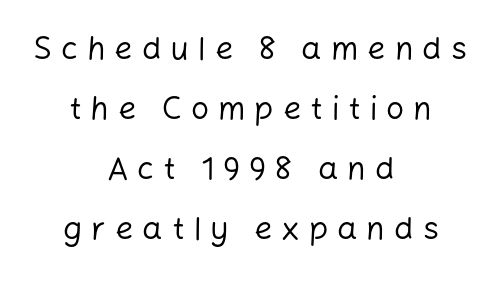
{"serif": "no", "italic": "no", "bold": "no", "weight": "regular", "width": "normal", "stroke_contrast": "low", "x_height": "medium", "monospaced": "no", "underline": "no", "align": "center", "line_spacing_ratio": 1.88, "letter_spacing": "wide", "letter_spacing_em": 0.28, "glyph_px": 32}
